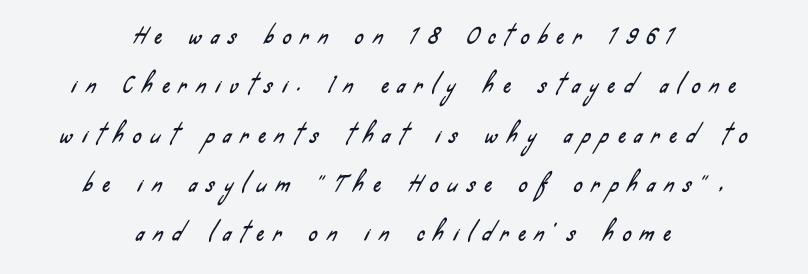
{"underline": "no", "align": "center", "line_spacing": "loose", "line_spacing_ratio": 2.35, "letter_spacing": "wide", "letter_spacing_em": 0.46, "glyph_px": 21}
